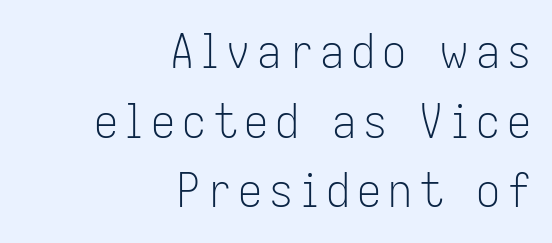
Q: Is the text bold? A: No.
Q: Is the text italic (slanted)? A: No, it is upright.
Q: Is the typeface a serif or a sans-serif typeface? A: Sans-serif.
Q: Is the text underlined? A: No.
Q: How is the paragraph aligned? A: Right-aligned.
Q: Is the spacing between lines tight, normal or loose? A: Normal.
Q: Width (condensed, normal, or wide)? A: Condensed.
Q: Stroke contrast? A: Low.
Q: x-height? A: Medium.
Q: Monospaced? A: No.
